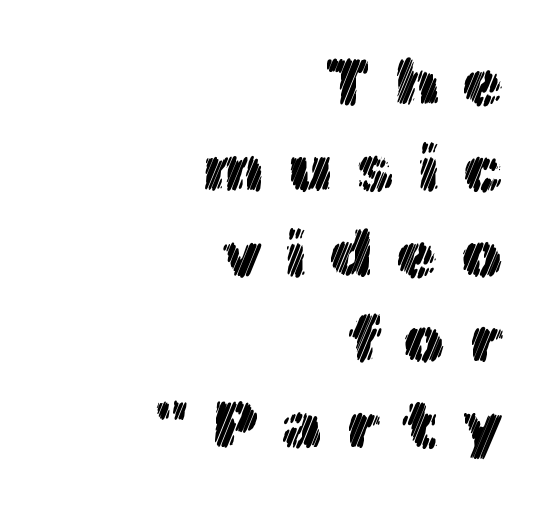
Q: Is the text italic (slanted)? A: No, it is upright.
Q: Is the text underlined? A: No.
Q: How is the paragraph aligned? A: Right-aligned.
Q: Is the spacing between letters normal or unusually wide? A: Unusually wide.
Q: Is the spacing between lines tight, normal or loose? A: Normal.
Q: Width (condensed, normal, or wide)? A: Normal.
Q: x-height? A: Medium.
Q: Monospaced? A: No.
